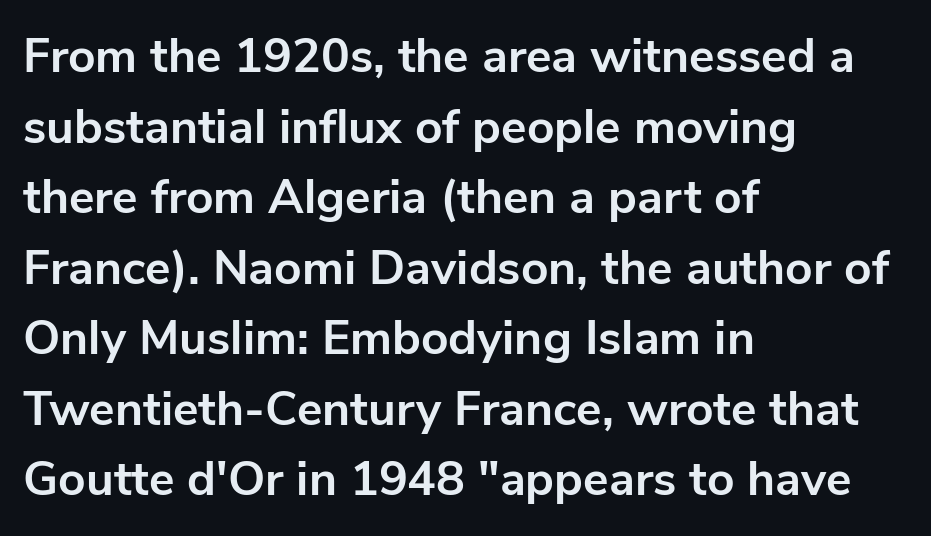
The image shows 48 px bold sans-serif type, upright; set left-aligned, normal line spacing (1.47x), normal letter spacing, not underlined; low stroke contrast and a medium x-height.
